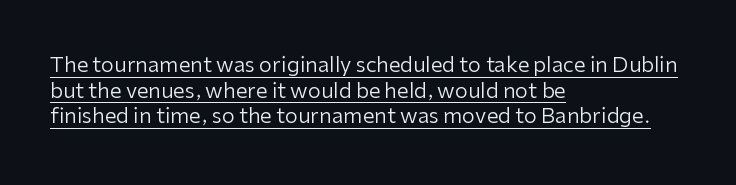
The image shows 21 px text type, upright; set left-aligned, line spacing 1.22x, normal letter spacing, underlined.
